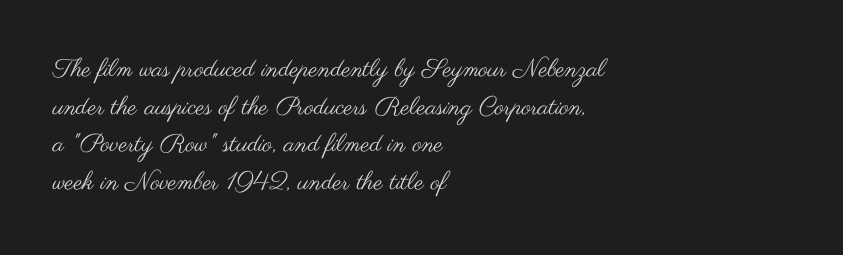
{"bold": "no", "underline": "no", "align": "left", "line_spacing": "normal", "line_spacing_ratio": 1.51, "letter_spacing": "normal", "letter_spacing_em": 0.0, "glyph_px": 25}
